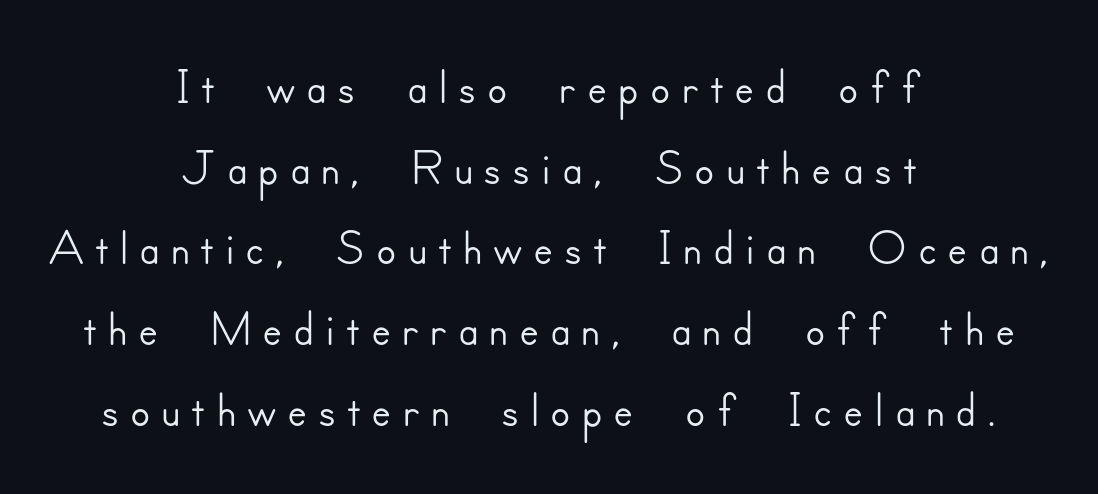
Q: Is the text italic (slanted)? A: No, it is upright.
Q: Is the typeface a serif or a sans-serif typeface? A: Sans-serif.
Q: Is the text underlined? A: No.
Q: How is the paragraph aligned? A: Centered.
Q: Is the spacing between lines tight, normal or loose? A: Tight.
Q: Width (condensed, normal, or wide)? A: Normal.
Q: Stroke contrast? A: Low.
Q: x-height? A: Small.
Q: Monospaced? A: No.
